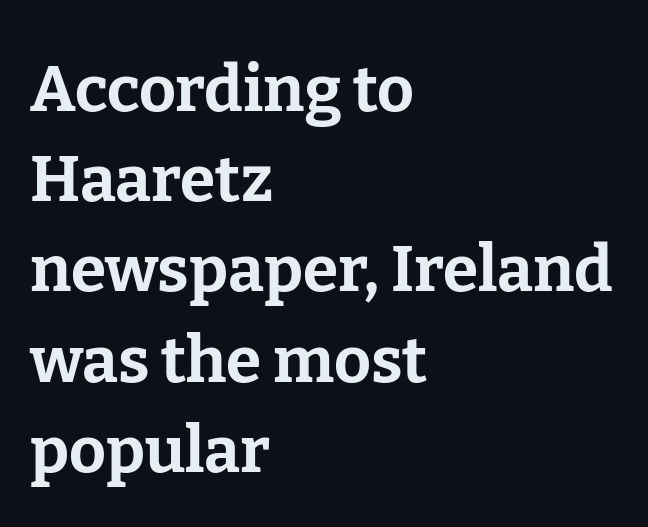
Q: Is the text bold? A: Yes.
Q: Is the text italic (slanted)? A: No, it is upright.
Q: Is the typeface a serif or a sans-serif typeface? A: Serif.
Q: Is the text underlined? A: No.
Q: How is the paragraph aligned? A: Left-aligned.
Q: Is the spacing between letters normal or unusually wide? A: Normal.
Q: Is the spacing between lines tight, normal or loose? A: Normal.
Q: Width (condensed, normal, or wide)? A: Normal.
Q: Stroke contrast? A: Low.
Q: x-height? A: Medium.
Q: Monospaced? A: No.
